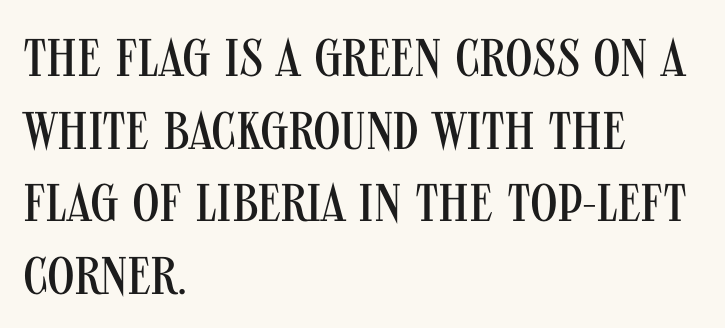
The image shows 53 px regular-weight, condensed sans-serif type, upright; set left-aligned, normal line spacing (1.37x), normal letter spacing, not underlined; medium stroke contrast and a large x-height.
